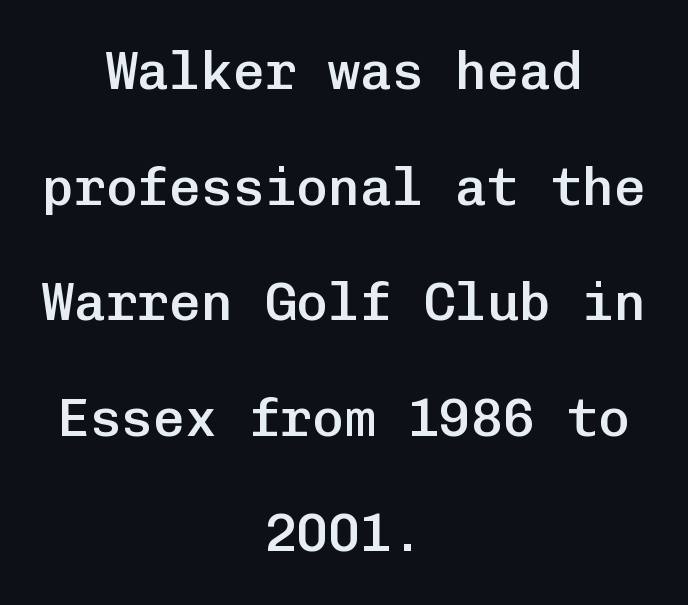
The image shows 53 px semibold sans-serif type, upright, monospaced; set centered, loose line spacing (2.18x), normal letter spacing, not underlined; low stroke contrast and a medium x-height.
